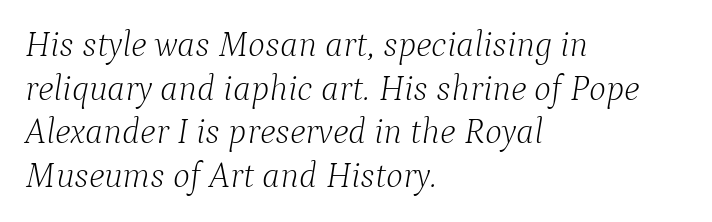
{"serif": "yes", "italic": "yes", "lean": "right", "slant_degrees": 9, "bold": "no", "weight": "light", "width": "normal", "stroke_contrast": "low", "x_height": "medium", "monospaced": "no", "underline": "no", "align": "left", "line_spacing_ratio": 1.21, "letter_spacing": "normal", "letter_spacing_em": 0.0, "glyph_px": 36}
